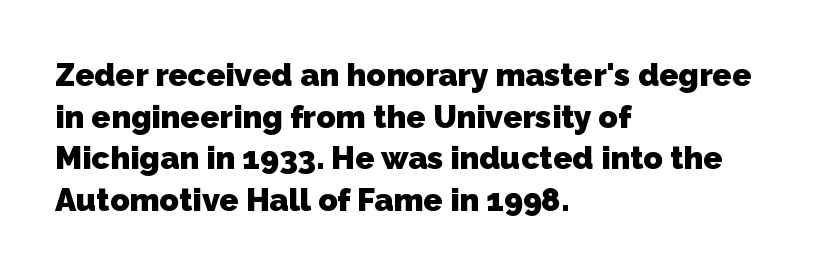
{"serif": "no", "bold": "yes", "weight": "heavy", "width": "normal", "stroke_contrast": "low", "x_height": "medium", "monospaced": "no", "underline": "no", "align": "left", "line_spacing": "normal", "line_spacing_ratio": 1.3, "letter_spacing": "normal", "letter_spacing_em": 0.0, "glyph_px": 32}
